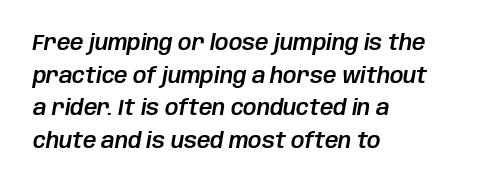
{"italic": "yes", "lean": "right", "slant_degrees": 10, "underline": "no", "align": "left", "line_spacing": "normal", "line_spacing_ratio": 1.55, "letter_spacing": "normal", "letter_spacing_em": 0.0, "glyph_px": 21}
